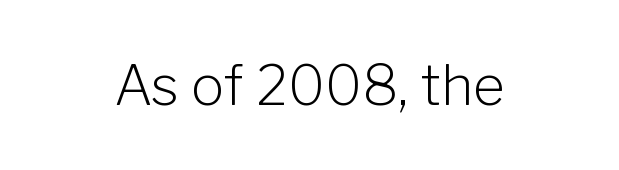
Q: Is the text bold? A: No.
Q: Is the text italic (slanted)? A: No, it is upright.
Q: Is the typeface a serif or a sans-serif typeface? A: Sans-serif.
Q: Is the text underlined? A: No.
Q: Is the spacing between letters normal or unusually wide? A: Normal.
Q: Width (condensed, normal, or wide)? A: Normal.
Q: Stroke contrast? A: Low.
Q: x-height? A: Medium.
Q: Monospaced? A: No.
